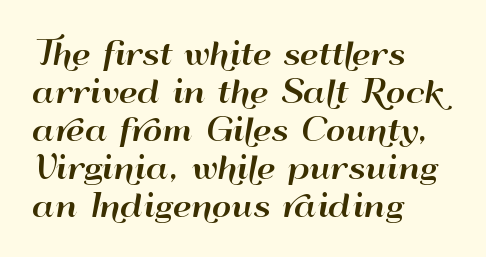
Q: Is the text italic (slanted)? A: Yes.
Q: Is the typeface a serif or a sans-serif typeface? A: Sans-serif.
Q: Is the text underlined? A: No.
Q: How is the paragraph aligned? A: Left-aligned.
Q: Is the spacing between letters normal or unusually wide? A: Normal.
Q: Is the spacing between lines tight, normal or loose? A: Normal.
Q: Width (condensed, normal, or wide)? A: Wide.
Q: Stroke contrast? A: High.
Q: x-height? A: Small.
Q: Monospaced? A: No.
